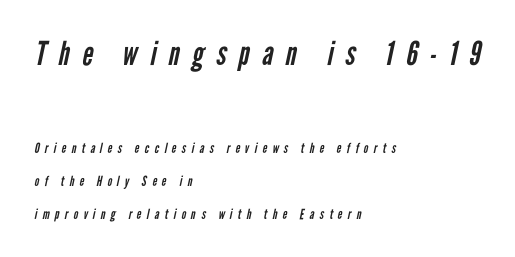
{"serif": "no", "bold": "no", "weight": "regular", "width": "condensed", "stroke_contrast": "low", "x_height": "medium", "monospaced": "no", "underline": "no", "align": "left", "line_spacing": "loose", "line_spacing_ratio": 2.37, "letter_spacing": "wide", "letter_spacing_em": 0.38, "larger_block": "first", "size_ratio": 2.36, "glyph_px": 33}
